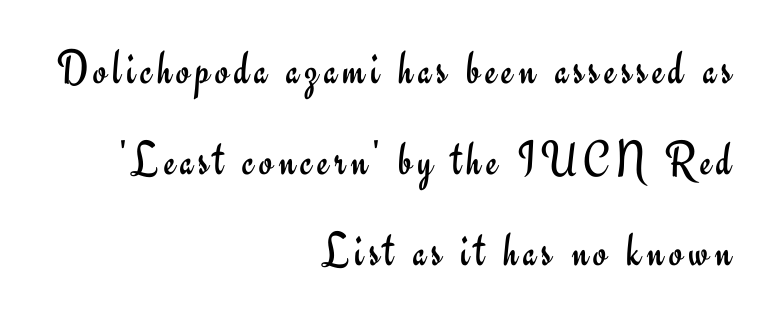
Bare-footed words on every line. Classification — sans serif. The setting favours the right margin, as signatures and pull-quotes sometimes do.
